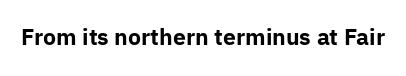
Q: Is the text bold? A: Yes.
Q: Is the text italic (slanted)? A: No, it is upright.
Q: Is the text underlined? A: No.
Q: Is the spacing between letters normal or unusually wide? A: Normal.
